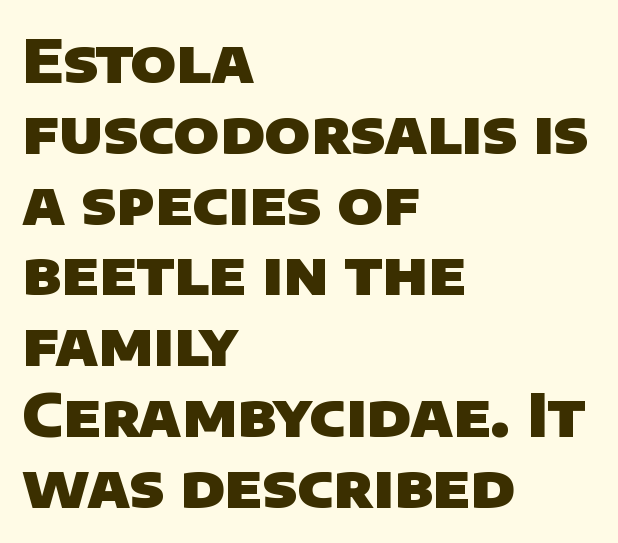
{"serif": "no", "bold": "yes", "weight": "heavy", "width": "normal", "stroke_contrast": "low", "x_height": "large", "monospaced": "no", "underline": "no", "align": "left", "line_spacing_ratio": 1.2, "letter_spacing": "normal", "letter_spacing_em": 0.0, "glyph_px": 59}
